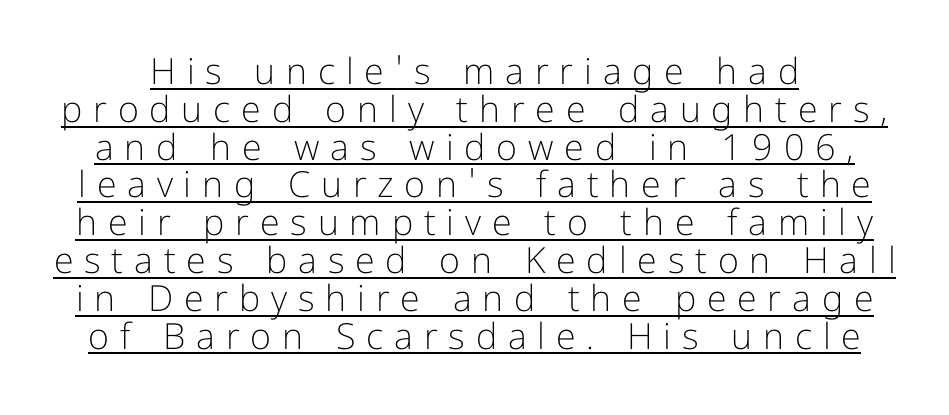
Italic? Not at all — the glyphs are vertical. This sample uses expanded letter spacing, leaving extra air between glyphs. Rows of type sit shoulder to shoulder in the vertical direction. Stem width sits at or under what a default text font uses. Students, observe the line beneath the letters — that is underlining. Serifs: no, the terminals of the letterforms are clean.
